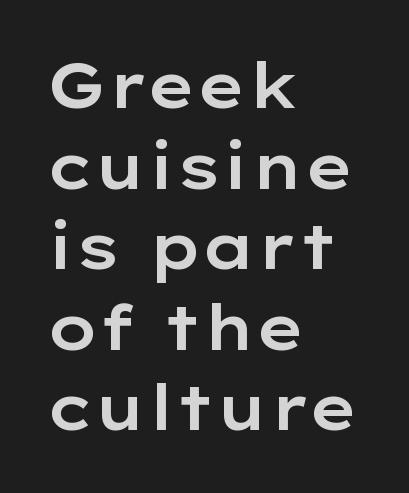
The image shows 62 px wide sans-serif type, upright; set left-aligned, normal line spacing (1.3x), normal letter spacing, not underlined; low stroke contrast and a medium x-height.
